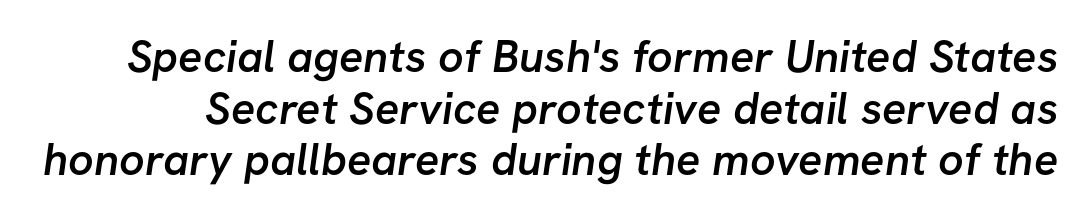
The image shows 45 px semibold sans-serif type; set tight line spacing (1.15x), normal letter spacing, not underlined; low stroke contrast and a medium x-height.
